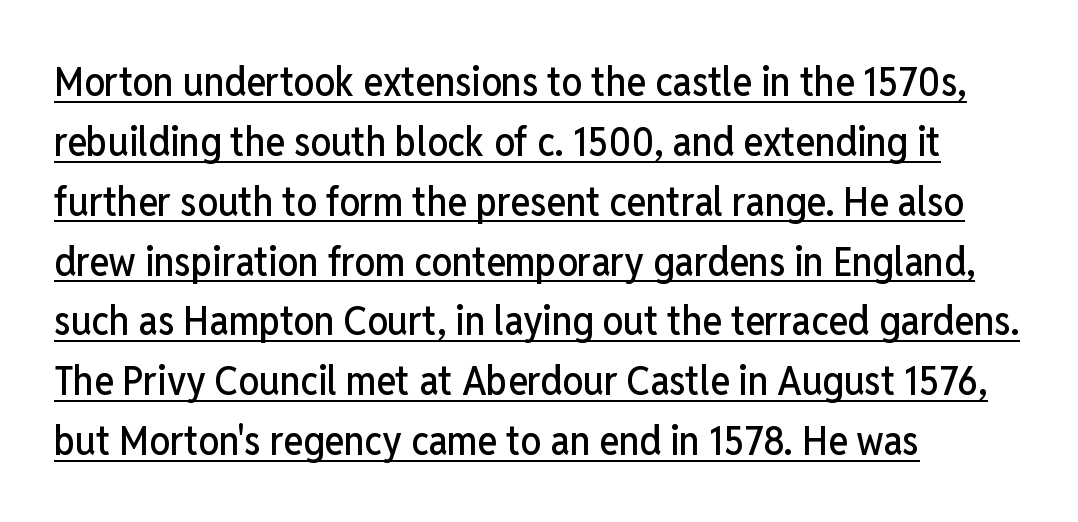
The image shows 41 px condensed sans-serif type, upright; set left-aligned, normal line spacing (1.46x), normal letter spacing, underlined; low stroke contrast and a medium x-height.
